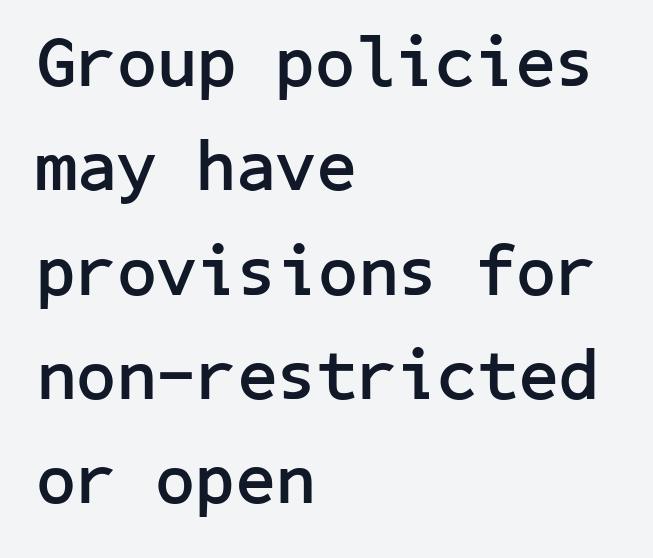
{"serif": "no", "italic": "no", "bold": "yes", "weight": "semibold", "width": "normal", "stroke_contrast": "low", "x_height": "medium", "underline": "no", "align": "left", "line_spacing": "normal", "line_spacing_ratio": 1.49, "letter_spacing": "normal", "letter_spacing_em": 0.0, "glyph_px": 70}
